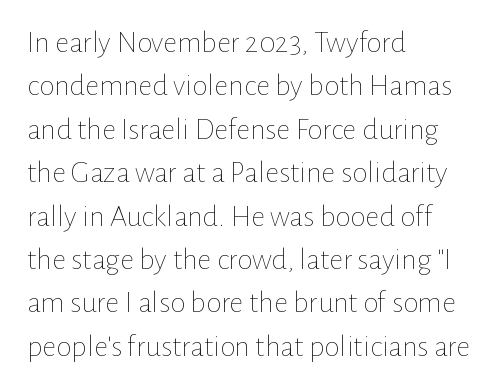
Q: Is the text bold? A: No.
Q: Is the text italic (slanted)? A: No, it is upright.
Q: Is the text underlined? A: No.
Q: How is the paragraph aligned? A: Left-aligned.
Q: Is the spacing between letters normal or unusually wide? A: Normal.
Q: Is the spacing between lines tight, normal or loose? A: Normal.
Q: Width (condensed, normal, or wide)? A: Normal.
Q: Stroke contrast? A: Low.
Q: x-height? A: Medium.
Q: Monospaced? A: No.
